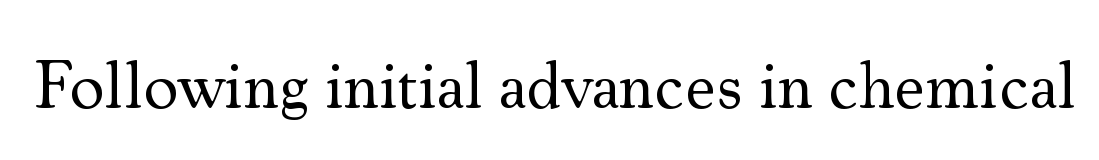
Q: Is the text bold? A: No.
Q: Is the text italic (slanted)? A: No, it is upright.
Q: Is the typeface a serif or a sans-serif typeface? A: Serif.
Q: Is the text underlined? A: No.
Q: Is the spacing between letters normal or unusually wide? A: Normal.
Q: Width (condensed, normal, or wide)? A: Normal.
Q: Stroke contrast? A: Medium.
Q: x-height? A: Small.
Q: Monospaced? A: No.
